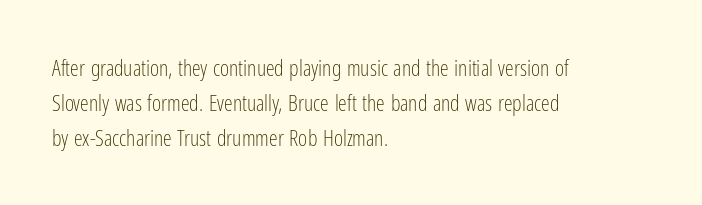
Every stem runs plumb, perpendicular to the baseline. Ink coverage per letter is moderate at most. Does extra space separate the letters? No, they use regular spacing. Line starts are locked; line ends wander. If you measured baseline to baseline, you'd find a middling distance.
